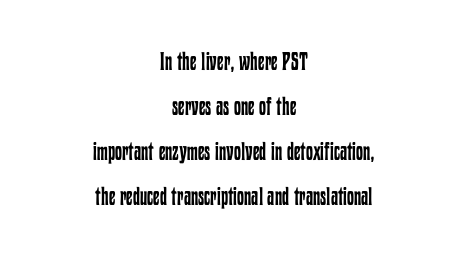
Q: Is the text bold? A: No.
Q: Is the text italic (slanted)? A: No, it is upright.
Q: Is the text underlined? A: No.
Q: How is the paragraph aligned? A: Centered.
Q: Is the spacing between letters normal or unusually wide? A: Normal.
